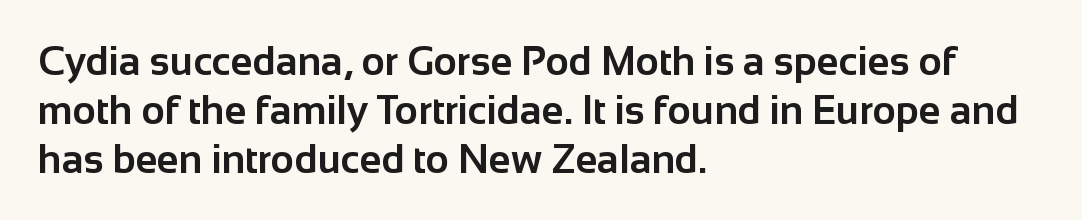
The image shows 40 px bold sans-serif type, upright; set left-aligned, line spacing 1.22x, normal letter spacing, not underlined; low stroke contrast and a medium x-height.
